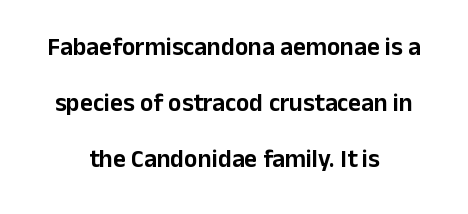
No extra tracking has been applied to these lines. Check the space under the baseline: it is left empty. If you folded the block vertically in half, each line would mirror itself in length. Compared with typical paragraphs, the rows here are farther apart. The typography opts for an upright posture over an oblique one.
